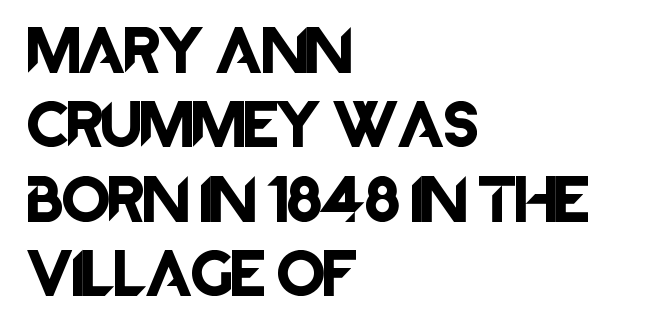
Q: Is the text italic (slanted)? A: No, it is upright.
Q: Is the typeface a serif or a sans-serif typeface? A: Sans-serif.
Q: Is the text underlined? A: No.
Q: How is the paragraph aligned? A: Left-aligned.
Q: Is the spacing between letters normal or unusually wide? A: Normal.
Q: Is the spacing between lines tight, normal or loose? A: Normal.
Q: Width (condensed, normal, or wide)? A: Normal.
Q: Stroke contrast? A: Low.
Q: x-height? A: Large.
Q: Monospaced? A: No.
